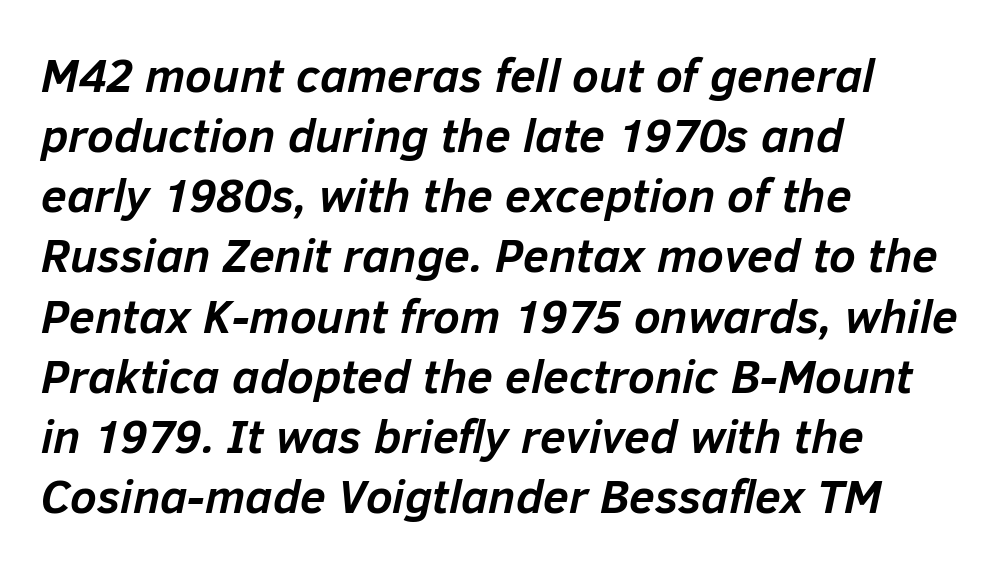
In terms of leading, this rendering sits right in the middle. It's the slanting kind of type. Note the varied advance widths — an 'i' is clearly narrower than an 'm'. A full-strength bold gives these letters their thick strokes. Glance below the letters and you will spot only blank space.
